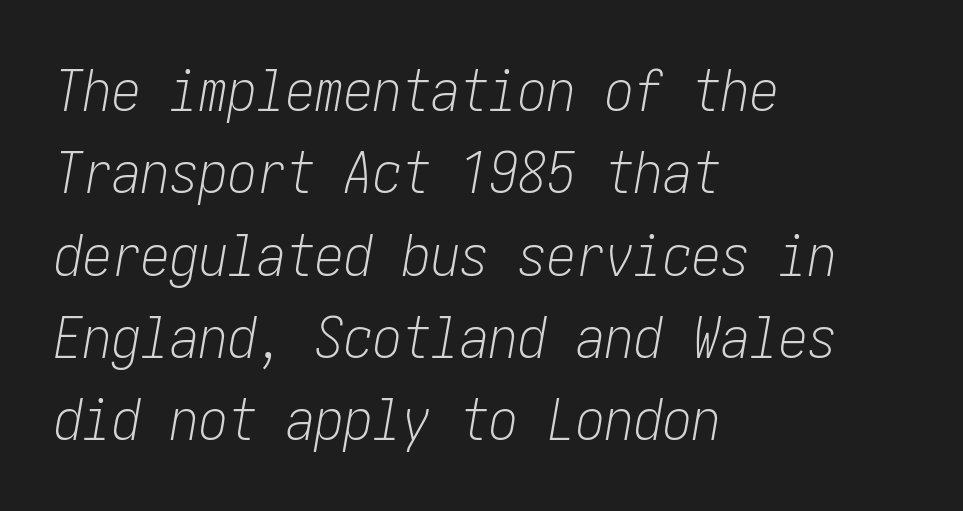
The image shows 58 px light, condensed type, italic (leaning right); set left-aligned, normal line spacing (1.42x), normal letter spacing, not underlined; low stroke contrast and a medium x-height.
